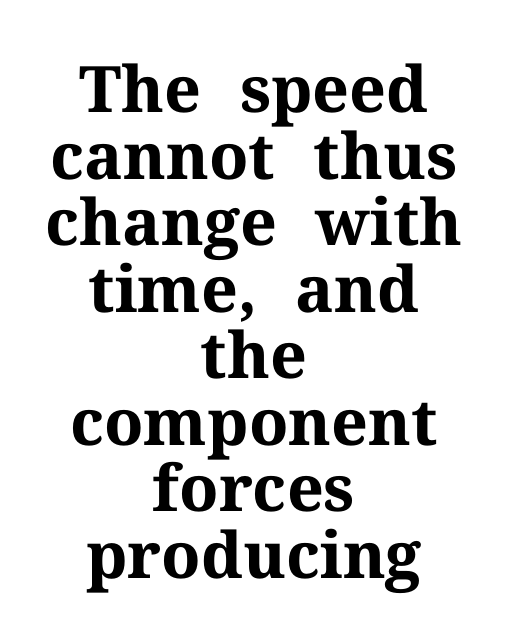
A bare baseline throughout the passage. In CSS terms this would be text-align: center. Letterform terminals end in serifs throughout the passage. Honestly, the rows look squashed on top of each other.
